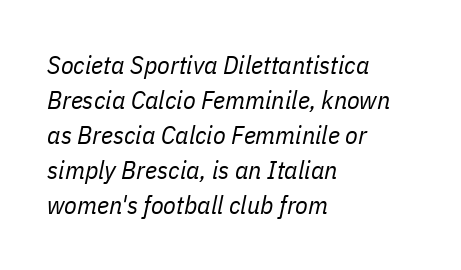
Q: Is the text bold? A: No.
Q: Is the text italic (slanted)? A: Yes, it leans right by about 11 degrees.
Q: Is the text underlined? A: No.
Q: How is the paragraph aligned? A: Left-aligned.
Q: Is the spacing between letters normal or unusually wide? A: Normal.
Q: Is the spacing between lines tight, normal or loose? A: Normal.
